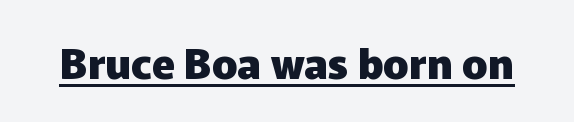
Every word sits above its own underline. Each letter keeps its own natural width here, so spacing adapts to shape. Nothing sits at the stroke ends, so this counts as sans-serif. I'd describe the lettering as bold — thick and assertive.
